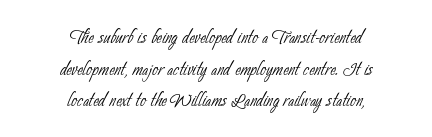
{"bold": "no", "underline": "no", "align": "center", "line_spacing_ratio": 1.22, "letter_spacing": "normal", "letter_spacing_em": 0.0, "glyph_px": 26}
